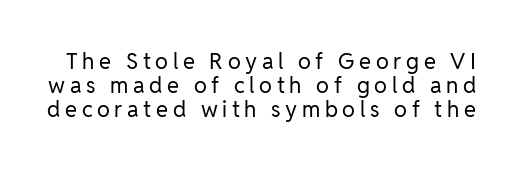
This rendering features lettering with no underline. Cramped leading. Weight: in the light-to-regular range. Short note: letters widely spaced. Posture: vertical.
